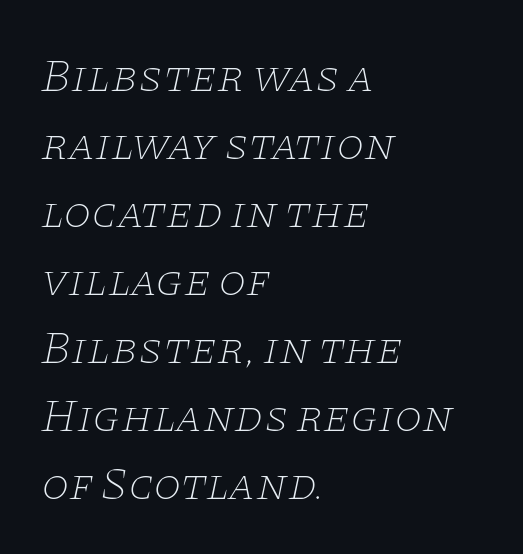
Q: Is the text bold? A: No.
Q: Is the text italic (slanted)? A: Yes, it leans right by about 11 degrees.
Q: Is the typeface a serif or a sans-serif typeface? A: Serif.
Q: Is the text underlined? A: No.
Q: How is the paragraph aligned? A: Left-aligned.
Q: Is the spacing between letters normal or unusually wide? A: Normal.
Q: Is the spacing between lines tight, normal or loose? A: Normal.
Q: Width (condensed, normal, or wide)? A: Wide.
Q: Stroke contrast? A: Low.
Q: x-height? A: Large.
Q: Monospaced? A: No.
